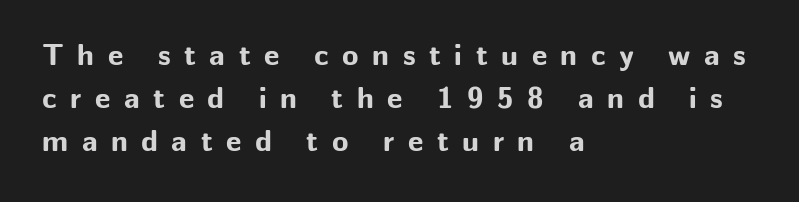
Q: Is the text bold? A: Yes.
Q: Is the text italic (slanted)? A: No, it is upright.
Q: Is the typeface a serif or a sans-serif typeface? A: Sans-serif.
Q: Is the text underlined? A: No.
Q: How is the paragraph aligned? A: Left-aligned.
Q: Is the spacing between letters normal or unusually wide? A: Unusually wide.
Q: Is the spacing between lines tight, normal or loose? A: Normal.
Q: Width (condensed, normal, or wide)? A: Normal.
Q: Stroke contrast? A: Low.
Q: x-height? A: Medium.
Q: Monospaced? A: No.
